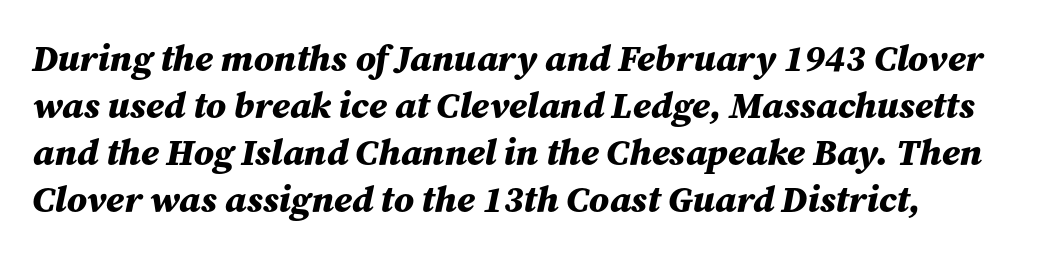
{"italic": "yes", "lean": "right", "slant_degrees": 12, "bold": "yes", "weight": "bold", "width": "normal", "stroke_contrast": "medium", "x_height": "medium", "monospaced": "no", "underline": "no", "align": "left", "line_spacing": "normal", "line_spacing_ratio": 1.27, "letter_spacing": "normal", "letter_spacing_em": 0.0, "glyph_px": 37}
